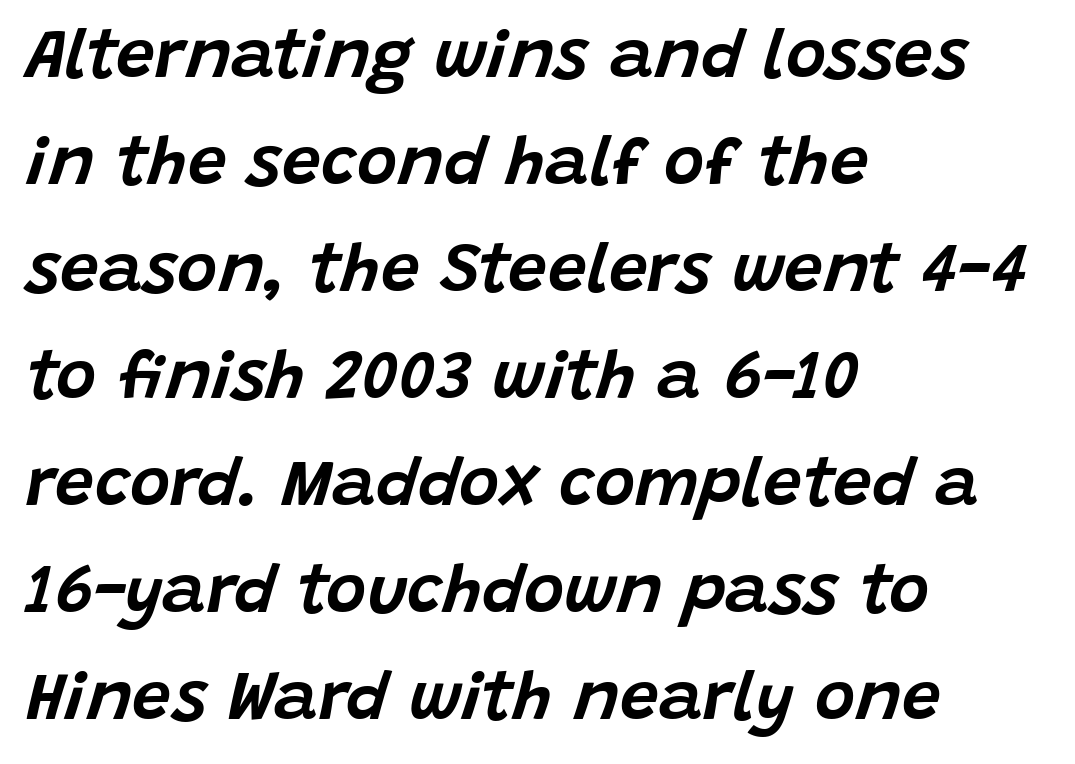
The face used here is proportionally spaced, like ordinary book or web type. Horizontal alignment here is leftward, the default for most running prose. In terms of letterspacing, this is plain default setting. Reading down the column, the eye jumps a familiar distance to each next line. The foot of each line stays bare and open. You can tell it's italic because the verticals aren't actually vertical.
